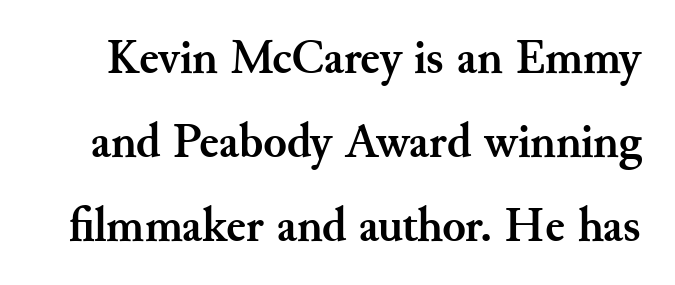
Q: Is the text bold? A: Yes.
Q: Is the text italic (slanted)? A: No, it is upright.
Q: Is the typeface a serif or a sans-serif typeface? A: Serif.
Q: Is the text underlined? A: No.
Q: Is the spacing between letters normal or unusually wide? A: Normal.
Q: Width (condensed, normal, or wide)? A: Normal.
Q: Stroke contrast? A: Medium.
Q: x-height? A: Small.
Q: Monospaced? A: No.
